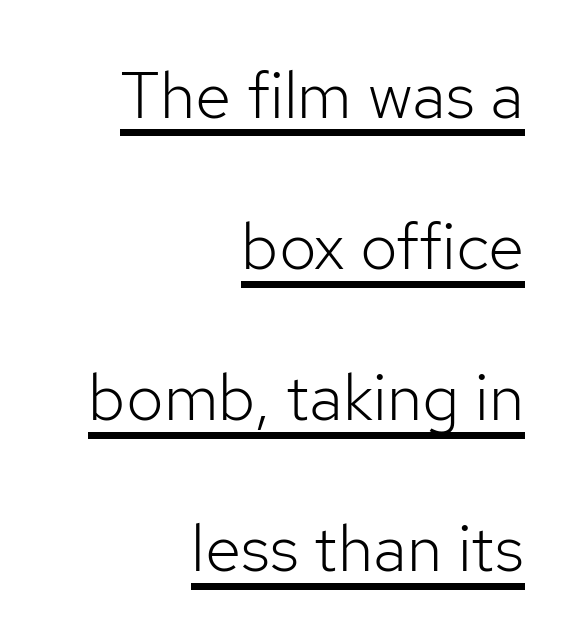
Q: Is the text bold? A: No.
Q: Is the text italic (slanted)? A: No, it is upright.
Q: Is the typeface a serif or a sans-serif typeface? A: Sans-serif.
Q: Is the text underlined? A: Yes.
Q: How is the paragraph aligned? A: Right-aligned.
Q: Is the spacing between letters normal or unusually wide? A: Normal.
Q: Is the spacing between lines tight, normal or loose? A: Loose.
Q: Width (condensed, normal, or wide)? A: Normal.
Q: Stroke contrast? A: Low.
Q: x-height? A: Medium.
Q: Monospaced? A: No.
